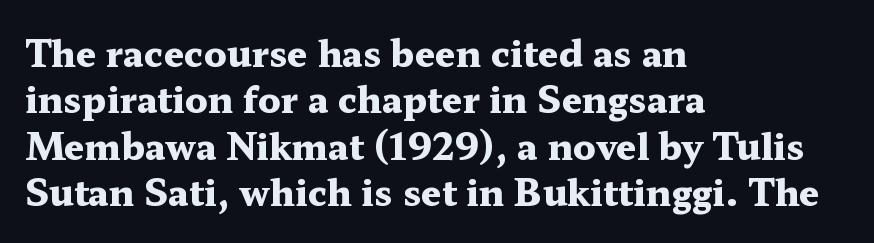
{"serif": "yes", "italic": "no", "bold": "yes", "weight": "heavy", "width": "wide", "stroke_contrast": "medium", "x_height": "medium", "monospaced": "no", "underline": "no", "align": "left", "line_spacing": "normal", "line_spacing_ratio": 1.29, "letter_spacing": "normal", "letter_spacing_em": 0.0, "glyph_px": 36}
